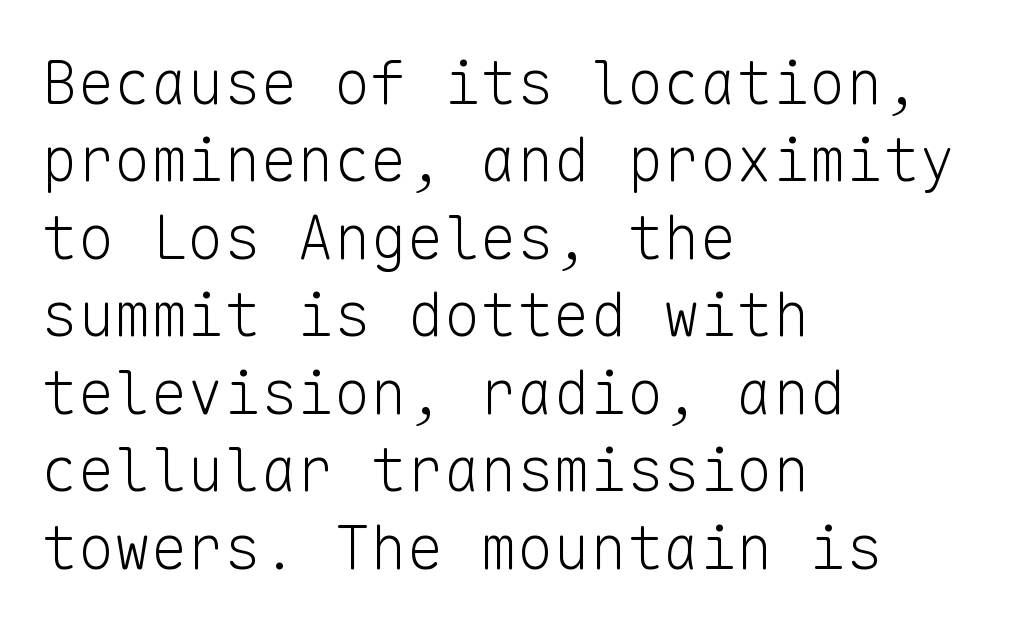
{"serif": "no", "italic": "no", "bold": "no", "weight": "light", "width": "normal", "stroke_contrast": "low", "x_height": "medium", "monospaced": "yes", "underline": "no", "align": "left", "line_spacing": "normal", "line_spacing_ratio": 1.27, "letter_spacing": "normal", "letter_spacing_em": 0.0, "glyph_px": 61}
